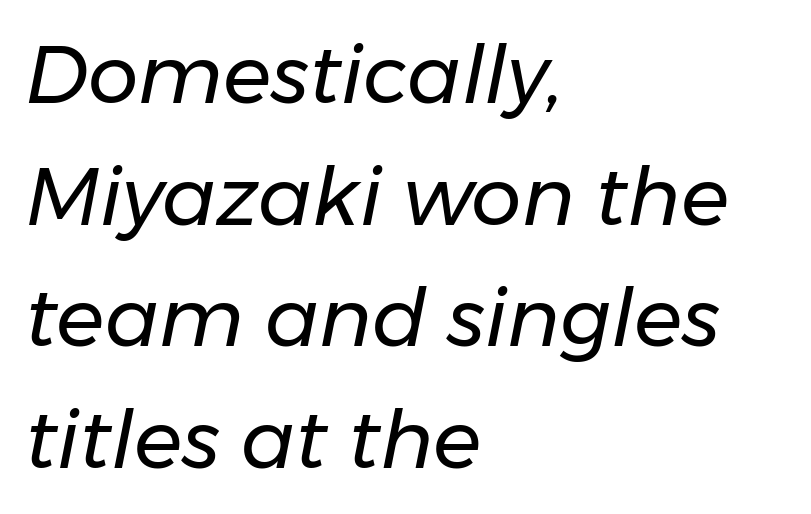
{"italic": "yes", "lean": "right", "slant_degrees": 11, "bold": "no", "weight": "regular", "width": "normal", "stroke_contrast": "low", "x_height": "medium", "monospaced": "no", "underline": "no", "align": "left", "line_spacing": "normal", "line_spacing_ratio": 1.52, "letter_spacing": "normal", "letter_spacing_em": 0.0, "glyph_px": 80}
